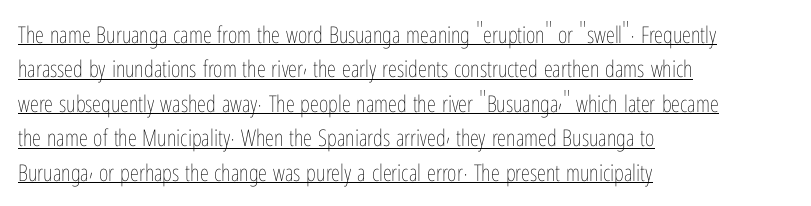
{"italic": "no", "bold": "no", "underline": "yes", "align": "left", "line_spacing": "normal", "line_spacing_ratio": 1.5, "letter_spacing": "normal", "letter_spacing_em": 0.0, "glyph_px": 23}
